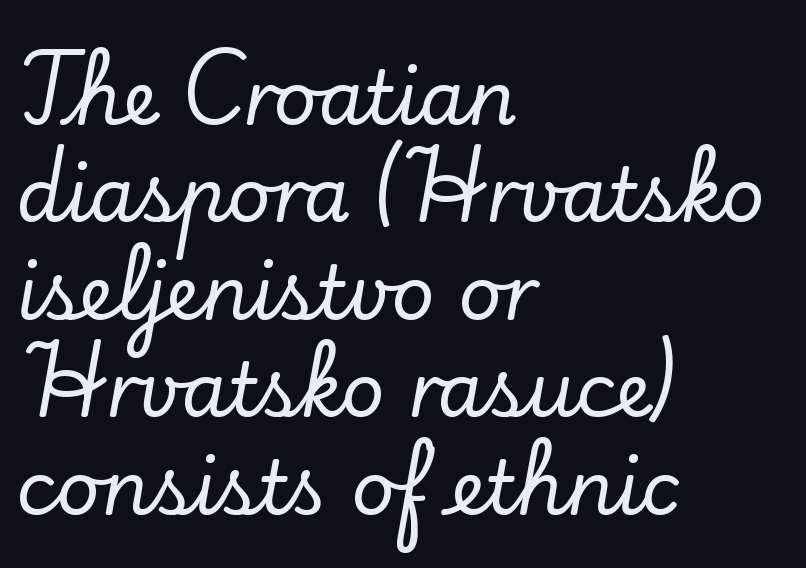
Glance below the letters and you will spot only blank space. The line-height multiplier appears to be the usual default. Here the glyphs are tracked normally, forming tight word shapes. Looks like regular typesetting: each glyph gets only the width it needs. Observe the serifs anchoring each vertical stroke in this sample.
